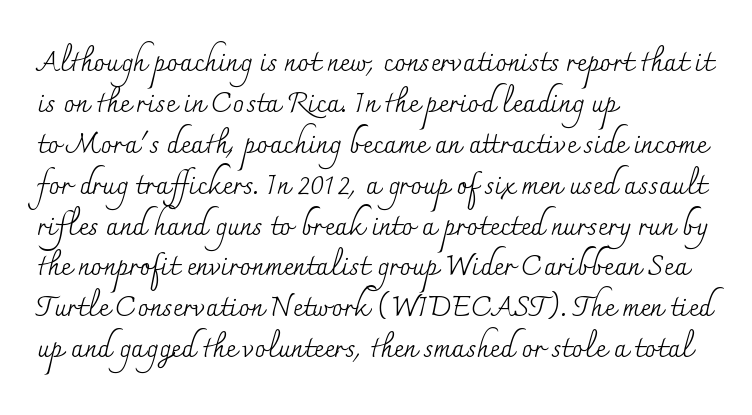
Leading matches the norm, producing a regular column. The foot of each line stays bare and open. Notice how the passage keeps a crisp vertical edge on the left only. Type style note: has serifs. Is this a fixed-width face? No — the glyphs have proportional, varying widths.
